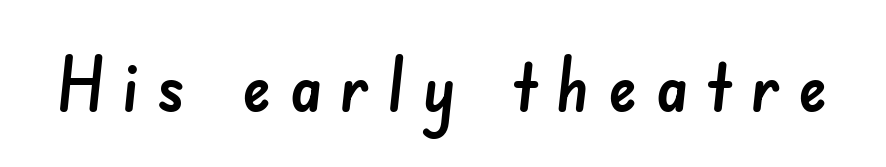
Honestly, there is no underline to notice here at all. Varying glyph widths throughout — classic text-font behaviour. Look at the tracking — it's clearly loosened, letters drifting apart. Letterform terminals end flat and unadorned throughout the passage.
